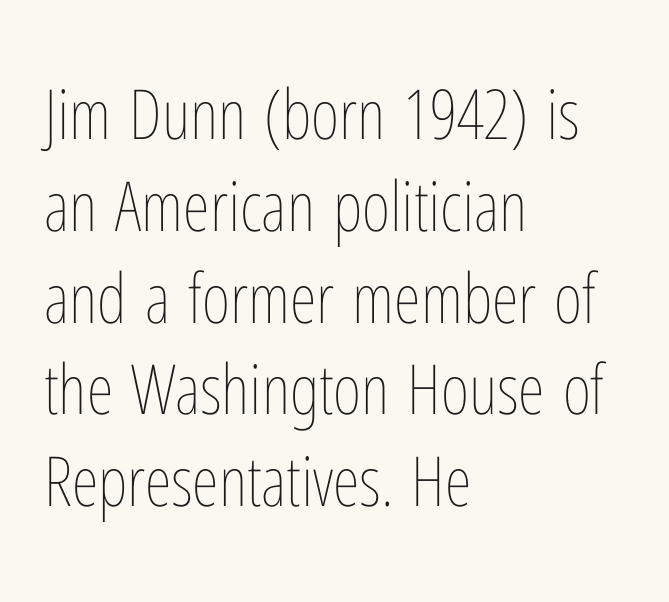
{"italic": "no", "bold": "no", "weight": "thin", "width": "condensed", "stroke_contrast": "low", "x_height": "medium", "monospaced": "no", "underline": "no", "align": "left", "line_spacing": "normal", "line_spacing_ratio": 1.33, "letter_spacing": "normal", "letter_spacing_em": 0.0, "glyph_px": 69}
